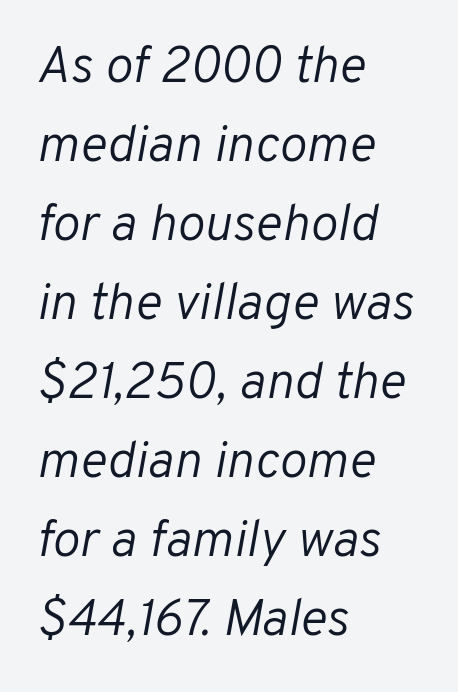
Compared with a centered layout, this one pins lines to the left instead. This sample keeps an unexceptional amount of space between lines. Is the type heavy? It reads as light-to-regular instead. This sample has the flowing, uneven cadence of proportional lettering.
